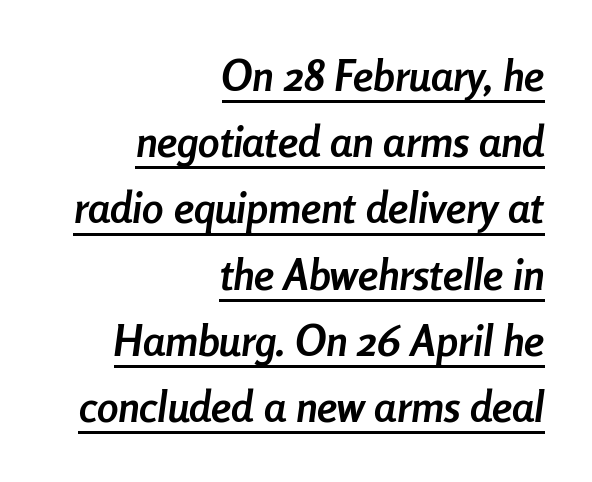
{"italic": "yes", "lean": "right", "slant_degrees": 8, "bold": "yes", "weight": "semibold", "width": "condensed", "stroke_contrast": "low", "x_height": "medium", "monospaced": "no", "underline": "yes", "align": "right", "line_spacing": "normal", "line_spacing_ratio": 1.54, "letter_spacing": "normal", "letter_spacing_em": 0.0, "glyph_px": 43}
